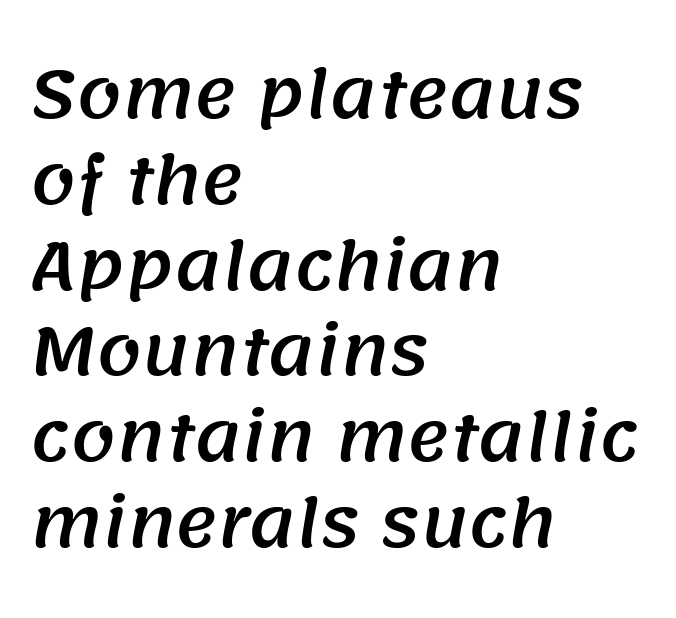
The image shows 64 px sans-serif type; set left-aligned, normal line spacing (1.34x), normal letter spacing, not underlined; medium stroke contrast and a large x-height.
